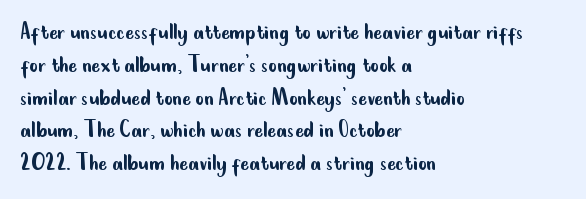
Check the space under the baseline: it is left empty. Posture: upright roman. Is the type heavy? It reads as light-to-regular instead. One-word summary of the alignment: left. The line-height multiplier appears to be the usual default.
